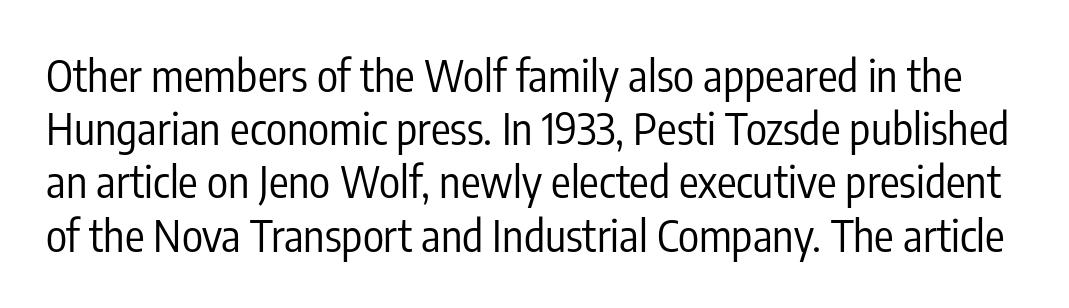
{"serif": "no", "italic": "no", "bold": "no", "weight": "regular", "width": "condensed", "stroke_contrast": "low", "x_height": "medium", "monospaced": "no", "underline": "no", "line_spacing_ratio": 1.21, "letter_spacing": "normal", "letter_spacing_em": 0.0, "glyph_px": 44}
